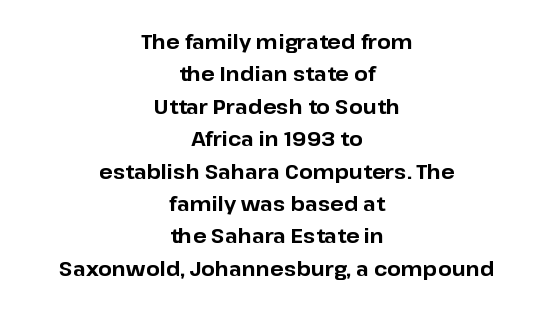
The image shows 20 px bold type, upright; set centered, normal line spacing (1.62x), normal letter spacing, not underlined.
